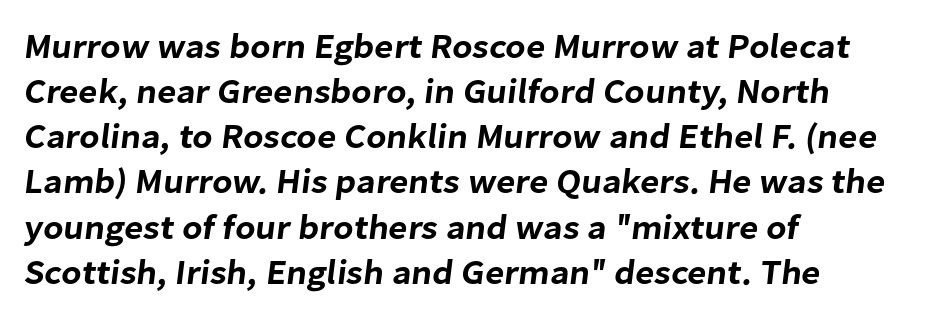
The passage shown has conventional tracking throughout. The rows are spaced the way most documents space them. Check the space under the baseline: it is left empty. The text block is weighted toward the left margin, trailing off unevenly rightward. Character widths vary here, with narrow letters taking less room than wide ones. What kind of face is this? One without serifs — a sans.
